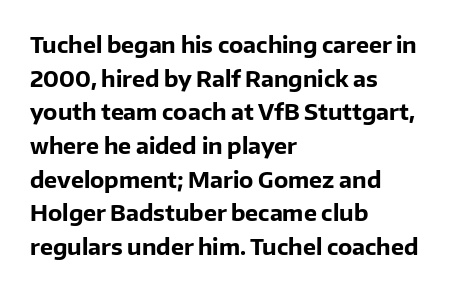
{"italic": "no", "bold": "yes", "underline": "no", "align": "left", "line_spacing": "normal", "line_spacing_ratio": 1.53, "letter_spacing": "normal", "letter_spacing_em": 0.0, "glyph_px": 22}
